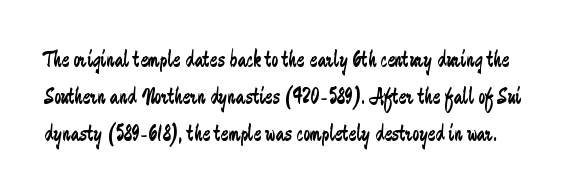
{"bold": "no", "underline": "no", "line_spacing": "normal", "line_spacing_ratio": 1.6, "letter_spacing": "normal", "letter_spacing_em": 0.0, "glyph_px": 23}
